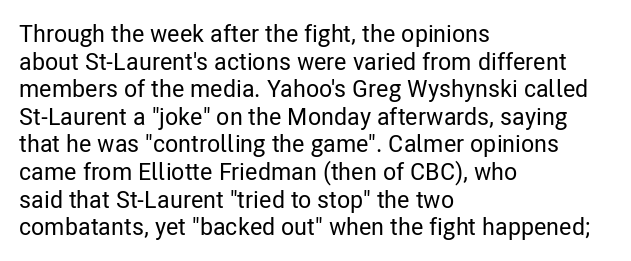
The image shows 24 px text type, upright; set left-aligned, tight line spacing (1.15x), normal letter spacing, not underlined.
